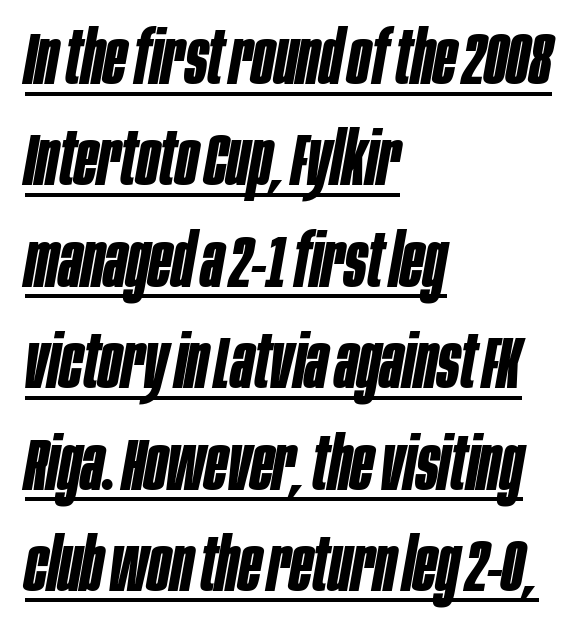
{"italic": "yes", "lean": "right", "slant_degrees": 10, "bold": "yes", "weight": "bold", "width": "condensed", "stroke_contrast": "low", "x_height": "large", "monospaced": "no", "underline": "yes", "align": "left", "line_spacing": "normal", "line_spacing_ratio": 1.37, "letter_spacing": "normal", "letter_spacing_em": 0.0, "glyph_px": 74}
